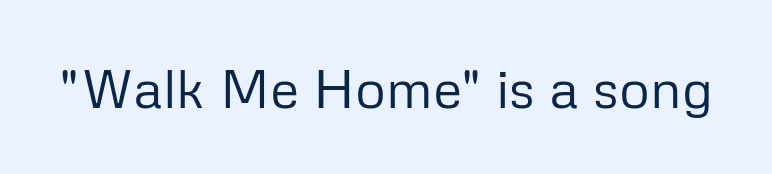
I'd call this a sans setting — the letters go barefoot. You could not count columns in this text — the font is proportionally spaced. No italicization has been applied; the sample stays upright. Is the stroke heavy? The answer is a plain regular-or-lighter.
